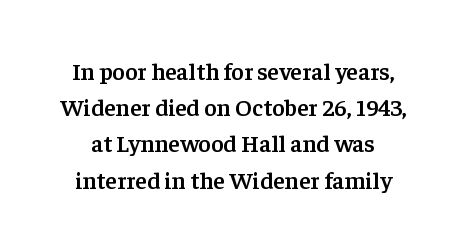
Q: Is the text bold? A: Semi-bold.
Q: Is the text italic (slanted)? A: No, it is upright.
Q: Is the text underlined? A: No.
Q: Is the spacing between letters normal or unusually wide? A: Normal.
Q: Is the spacing between lines tight, normal or loose? A: Normal.
